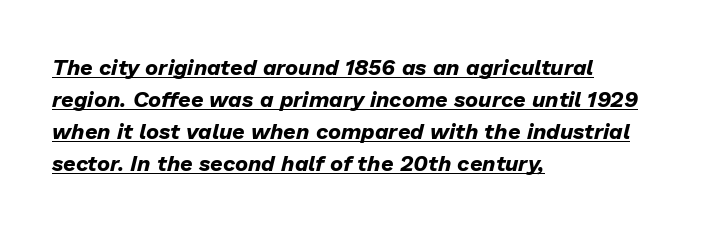
Regular leading. Alignment: flush left. What decoration does the sample have? An underline. The glyphs have the mass of a bold cut. The gaps between neighbouring characters are ordinary and unremarkable. There's an unmistakable incline to the writing here.
